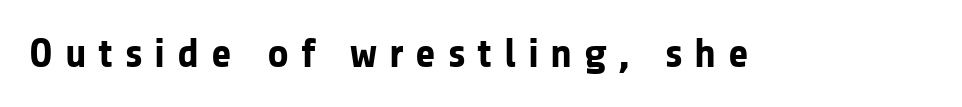
The image shows 42 px bold sans-serif type, upright; set unusually wide letter spacing (+0.28 em), not underlined; low stroke contrast and a medium x-height.
